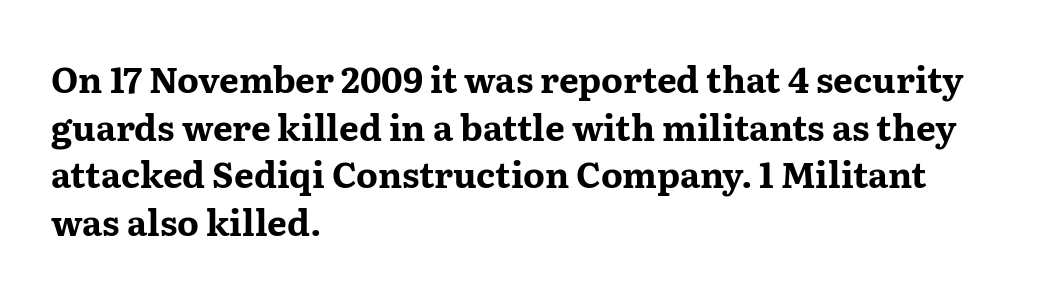
The image shows 35 px bold, wide serif type, upright; set left-aligned, normal line spacing (1.36x), normal letter spacing, not underlined; medium stroke contrast and a medium x-height.
